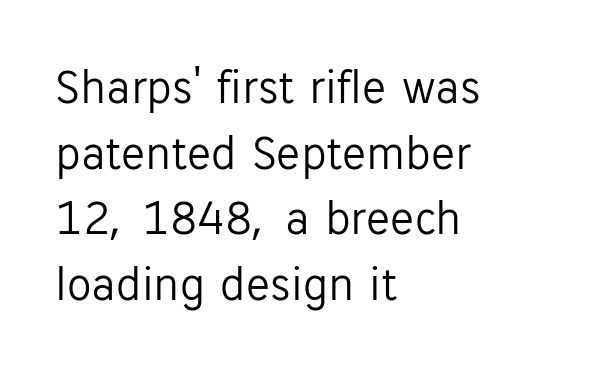
The face used here is proportionally spaced, like ordinary book or web type. The rendering keeps characters at their native spacing. You can tell it's not italic because the verticals are truly vertical. The rag falls on the right side of this text block. Each new line begins a customary step beneath the previous one. These lines are composed in type without serifs.
